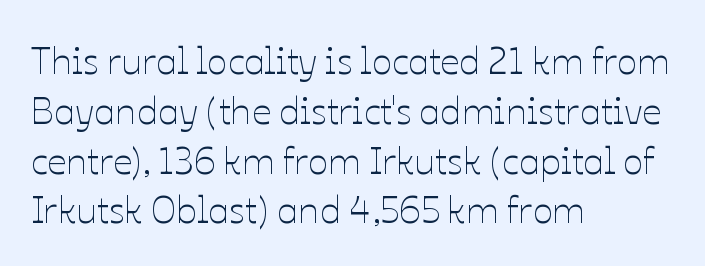
The image shows 38 px thin type, upright; set left-aligned, normal line spacing (1.31x), normal letter spacing, not underlined; low stroke contrast and a medium x-height.
